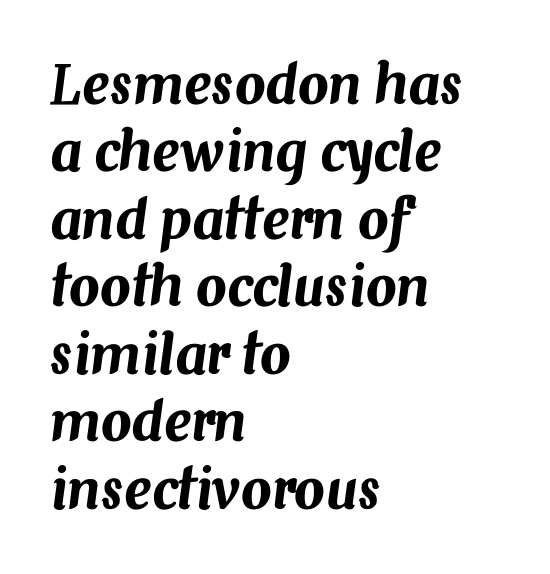
The image shows 54 px text type, italic (leaning right); set left-aligned, normal line spacing (1.25x), normal letter spacing, not underlined; medium stroke contrast and a medium x-height.
